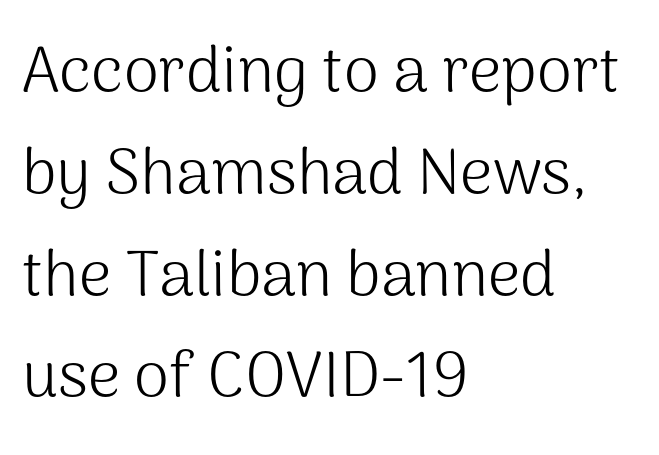
The image shows 64 px light sans-serif type, upright; set left-aligned, normal line spacing (1.59x), normal letter spacing, not underlined; medium stroke contrast and a medium x-height.
